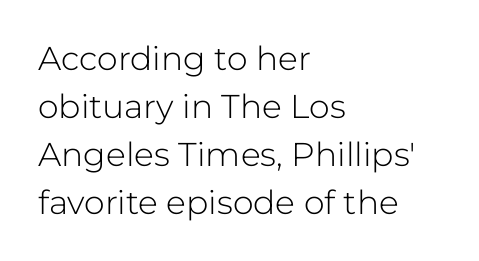
You can tell it's not italic because the verticals are truly vertical. Weight class: somewhere from thin through regular. The paragraph shown leans on its left margin. Font category for this specimen: sans-serif. A normal amount of white space separates one row of letters from the next.
